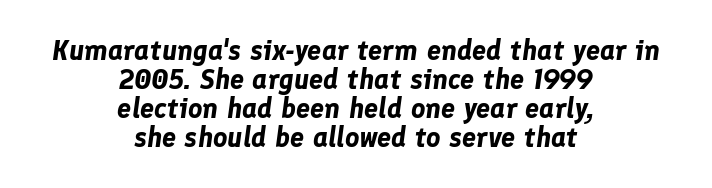
{"italic": "yes", "lean": "right", "slant_degrees": 8, "bold": "yes", "weight": "bold", "width": "normal", "stroke_contrast": "low", "x_height": "medium", "monospaced": "no", "underline": "no", "align": "center", "line_spacing": "tight", "line_spacing_ratio": 1.04, "letter_spacing": "normal", "letter_spacing_em": 0.0, "glyph_px": 28}
